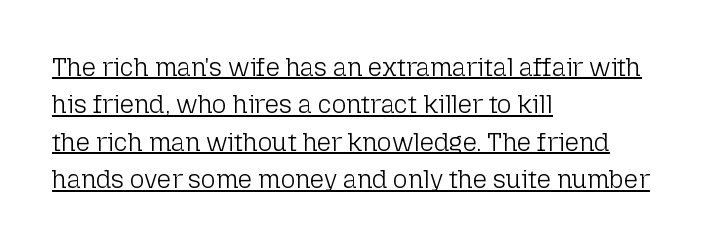
{"italic": "no", "bold": "no", "underline": "yes", "align": "left", "line_spacing": "normal", "line_spacing_ratio": 1.5, "letter_spacing": "normal", "letter_spacing_em": 0.0, "glyph_px": 25}
